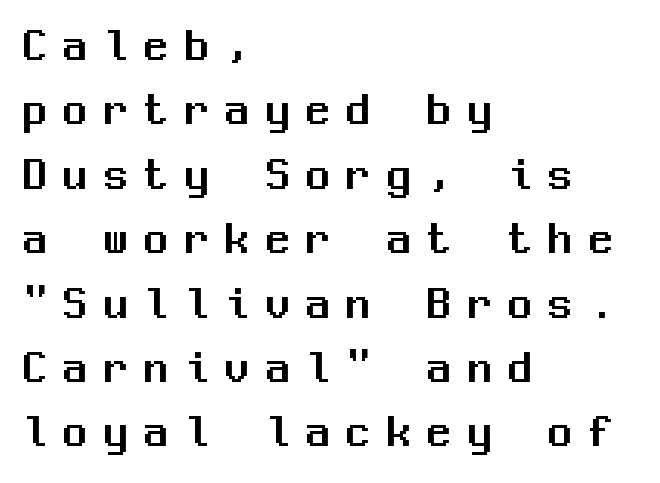
{"serif": "no", "italic": "no", "width": "normal", "stroke_contrast": "medium", "x_height": "medium", "monospaced": "yes", "underline": "no", "align": "left", "line_spacing": "normal", "line_spacing_ratio": 1.37, "letter_spacing": "wide", "letter_spacing_em": 0.36, "glyph_px": 47}
